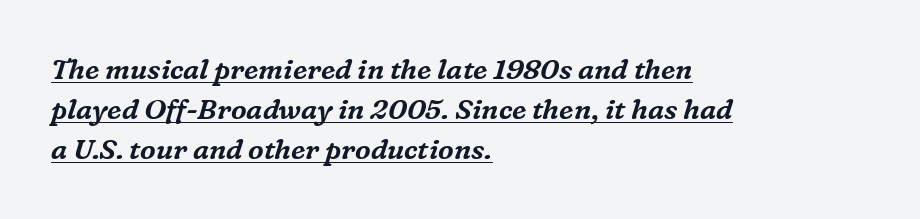
The image shows 28 px serif type, italic (leaning right); set left-aligned, normal line spacing (1.43x), normal letter spacing, underlined; medium stroke contrast and a medium x-height.
